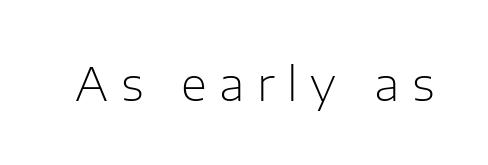
The characters display no serif detailing; their extremities are plain. A roman cut, with each character standing at attention. The letters advance in unequal steps, a hallmark of proportional type. The letters look calm and open, with moderate or lighter stems. Tracking value appears strongly positive — letters spread wide.
